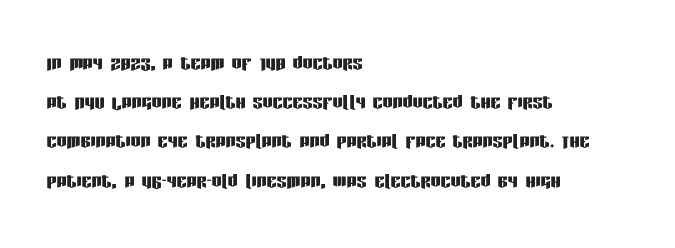
The foot of each line stays bare and open. Upright lettering throughout. Characters follow at the spacing the type designer built in. Line spacing here is normal.
